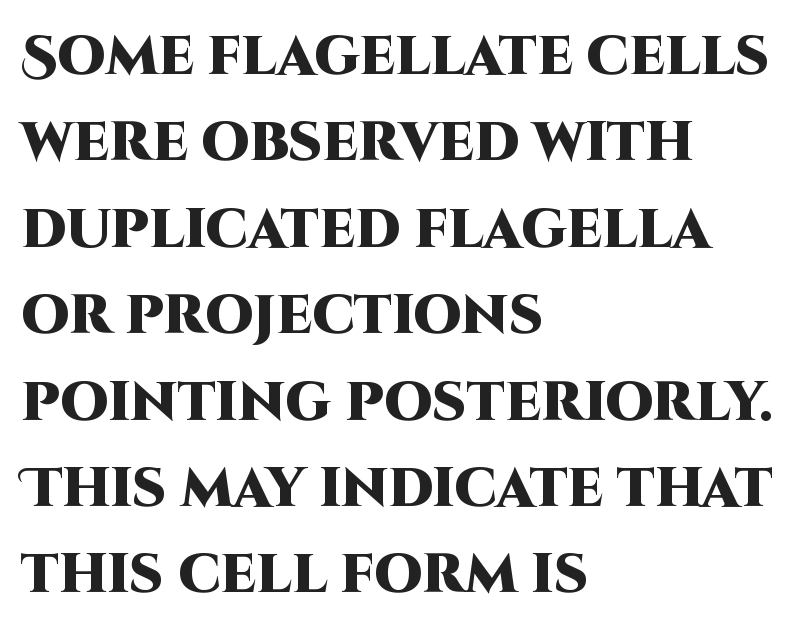
The image shows 54 px heavy sans-serif type, upright; set left-aligned, normal line spacing (1.6x), normal letter spacing, not underlined; high stroke contrast and a large x-height.
